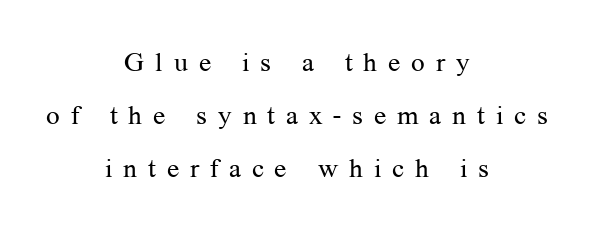
Interline gaps are noticeably wide in this sample. Italic: no, the glyphs are upright roman. Stroke mass is kept to a normal reading level or below. The space directly below the letters is spotless.
